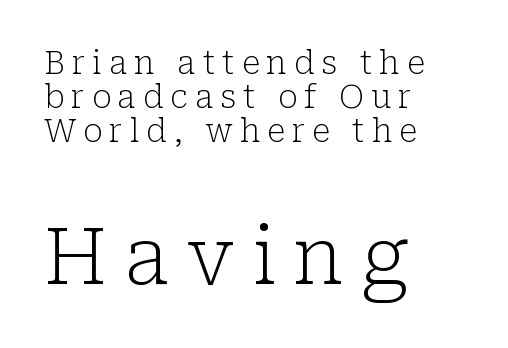
{"serif": "yes", "italic": "no", "bold": "no", "weight": "light", "width": "normal", "stroke_contrast": "low", "x_height": "medium", "monospaced": "no", "underline": "no", "align": "left", "line_spacing": "tight", "line_spacing_ratio": 1.07, "letter_spacing": "wide", "letter_spacing_em": 0.22, "larger_block": "second", "size_ratio": 2.47, "glyph_px": 79}
